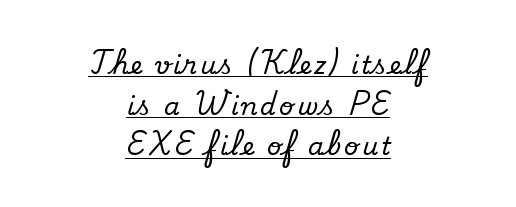
Q: Is the text italic (slanted)? A: Yes.
Q: Is the text underlined? A: Yes.
Q: How is the paragraph aligned? A: Centered.
Q: Is the spacing between lines tight, normal or loose? A: Normal.
